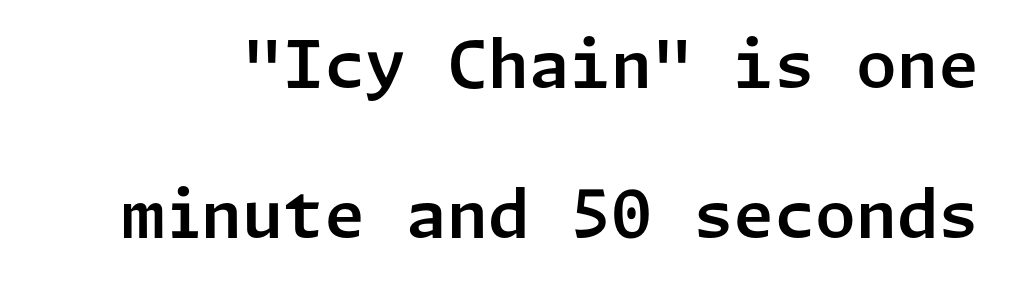
{"serif": "no", "italic": "no", "width": "normal", "stroke_contrast": "low", "x_height": "medium", "underline": "no", "line_spacing": "loose", "line_spacing_ratio": 2.27, "letter_spacing": "normal", "letter_spacing_em": 0.0, "glyph_px": 66}
